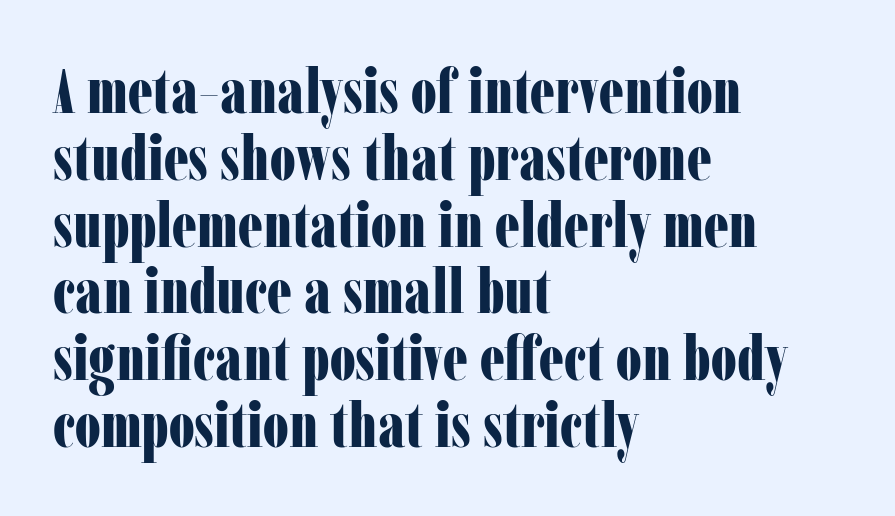
{"serif": "yes", "italic": "no", "bold": "yes", "weight": "bold", "width": "condensed", "stroke_contrast": "low", "x_height": "medium", "monospaced": "no", "underline": "no", "align": "left", "line_spacing": "tight", "line_spacing_ratio": 1.06, "letter_spacing": "normal", "letter_spacing_em": 0.0, "glyph_px": 63}
